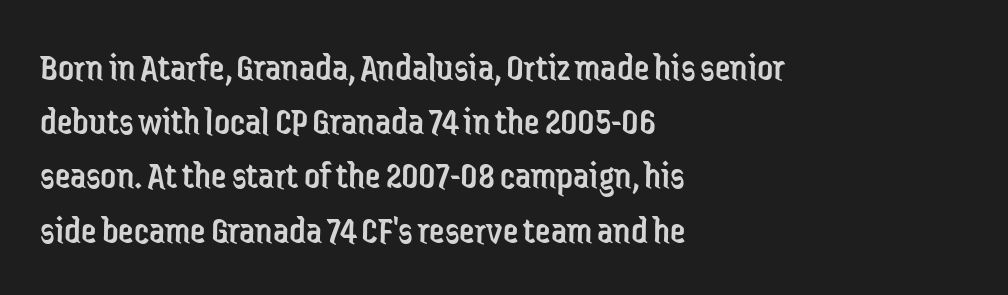
The image shows 39 px regular-weight, condensed sans-serif type, upright; set left-aligned, normal line spacing (1.39x), normal letter spacing, not underlined; low stroke contrast and a medium x-height.
